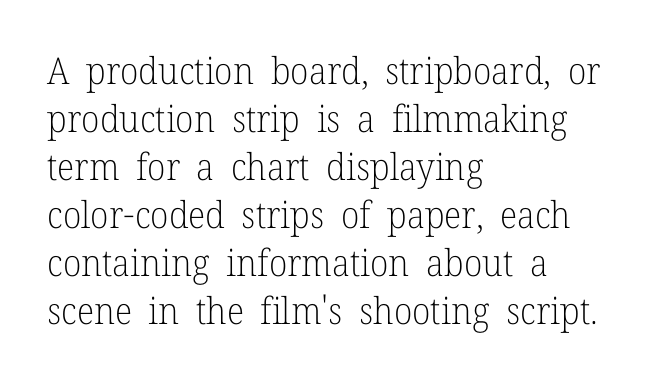
These lines keep a tight, regular rhythm from letter to letter. No italicization has been applied; the sample stays upright. To sum up the face: it has serifs. Here the designer chose a conventional face with non-uniform glyph widths.
